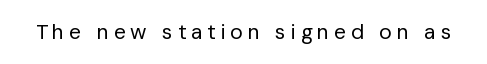
{"italic": "no", "bold": "no", "underline": "no", "letter_spacing": "wide", "letter_spacing_em": 0.23, "glyph_px": 21}
